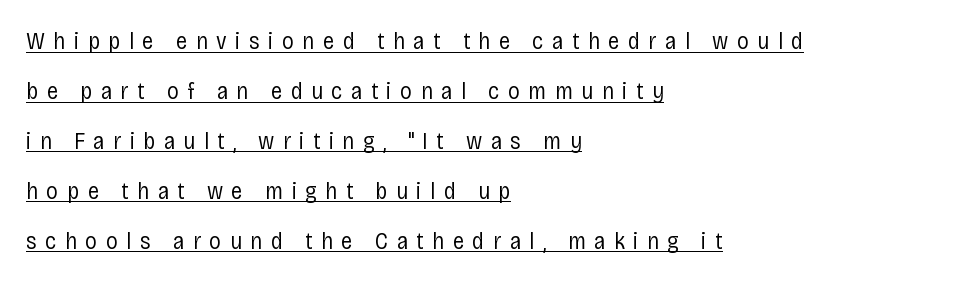
Q: Is the text bold? A: No.
Q: Is the text italic (slanted)? A: No, it is upright.
Q: Is the text underlined? A: Yes.
Q: How is the paragraph aligned? A: Left-aligned.
Q: Is the spacing between letters normal or unusually wide? A: Unusually wide.
Q: Is the spacing between lines tight, normal or loose? A: Loose.
